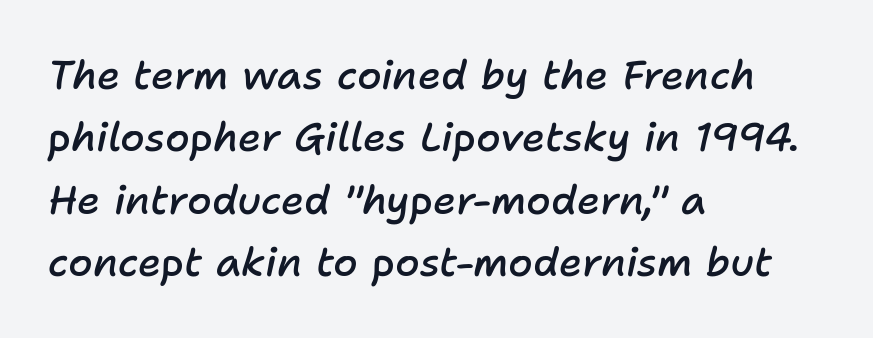
A typesetter would call this zero additional tracking. The vertical gap from one line to the next is medium. The compositor pushed each line to the left boundary. This sample has the flowing, uneven cadence of proportional lettering. A fair bit of extra ink — the face is semibold, not bold.
